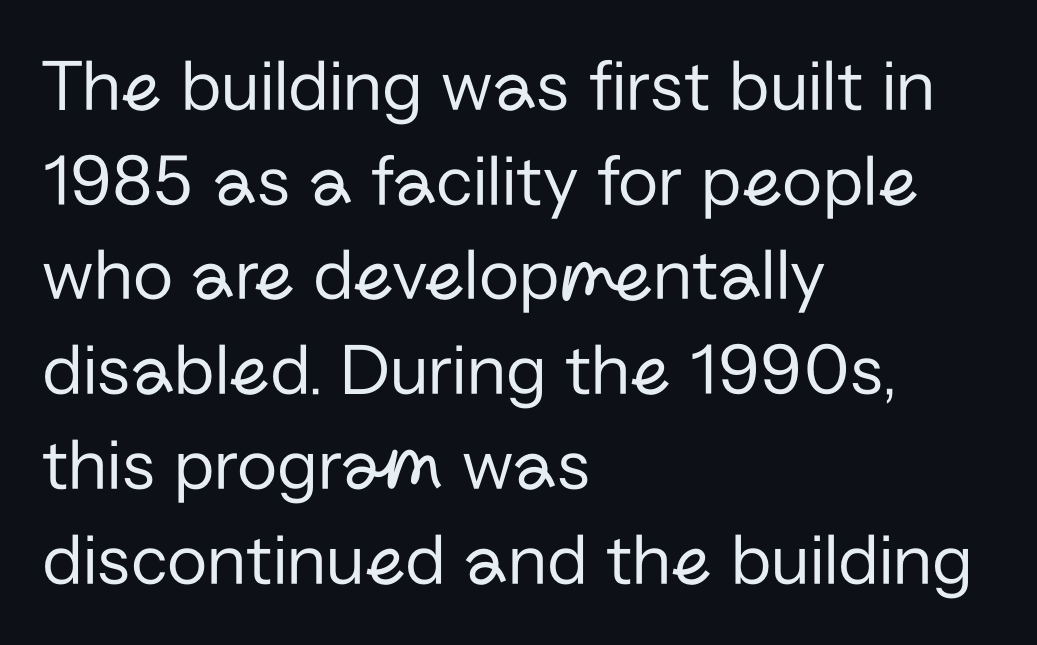
The image shows 74 px regular-weight sans-serif type, upright; set left-aligned, normal line spacing (1.28x), normal letter spacing, not underlined; low stroke contrast and a medium x-height.
